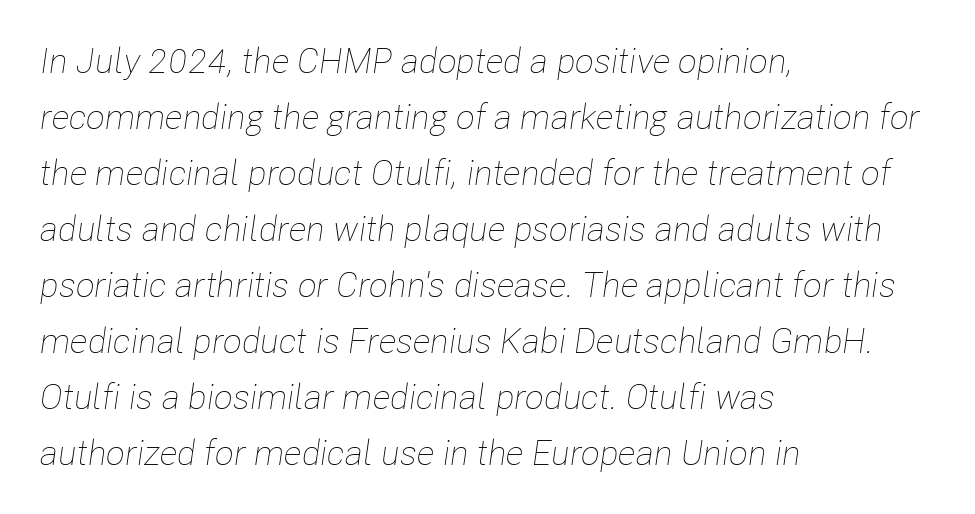
The zone under the glyphs is completely vacant. Italic? Definitely — the glyphs are oblique. Standard letterfit; no display-style spreading of the glyphs. Caption: face not bold, strokes unweighted. A classic flush-left, rag-right setting is used for this passage.
